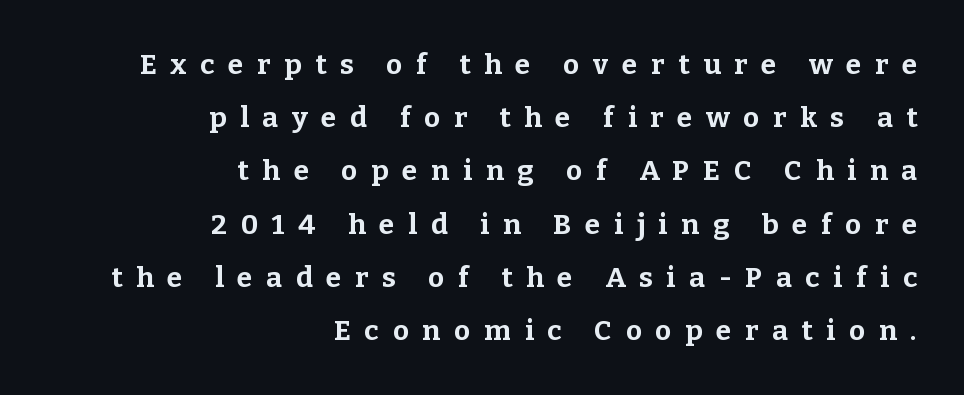
Q: Is the text bold? A: Yes.
Q: Is the text italic (slanted)? A: No, it is upright.
Q: Is the typeface a serif or a sans-serif typeface? A: Serif.
Q: Is the text underlined? A: No.
Q: How is the paragraph aligned? A: Right-aligned.
Q: Is the spacing between letters normal or unusually wide? A: Unusually wide.
Q: Is the spacing between lines tight, normal or loose? A: Loose.
Q: Width (condensed, normal, or wide)? A: Normal.
Q: Stroke contrast? A: Low.
Q: x-height? A: Medium.
Q: Monospaced? A: No.
